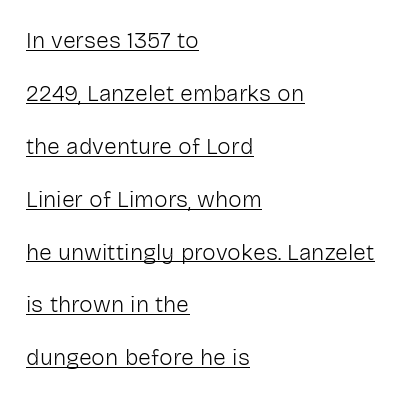
The image shows 23 px text type, upright; set left-aligned, loose line spacing (2.3x), normal letter spacing, underlined.
